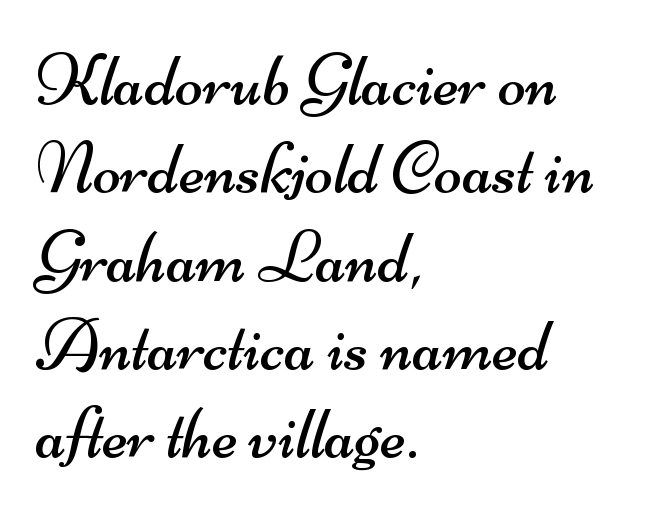
The image shows 73 px regular-weight, wide sans-serif type; set left-aligned, line spacing 1.21x, normal letter spacing, not underlined; medium stroke contrast and a small x-height.
